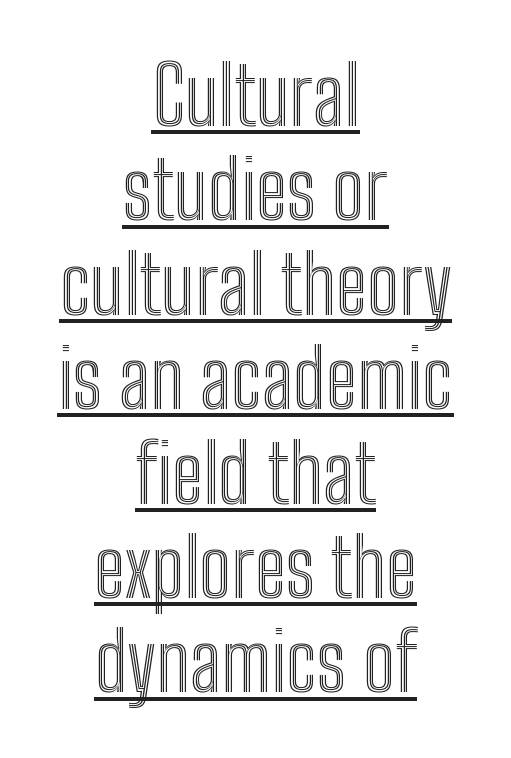
Q: Is the text italic (slanted)? A: No, it is upright.
Q: Is the text underlined? A: Yes.
Q: How is the paragraph aligned? A: Centered.
Q: Is the spacing between letters normal or unusually wide? A: Normal.
Q: Width (condensed, normal, or wide)? A: Condensed.
Q: x-height? A: Medium.
Q: Monospaced? A: No.
